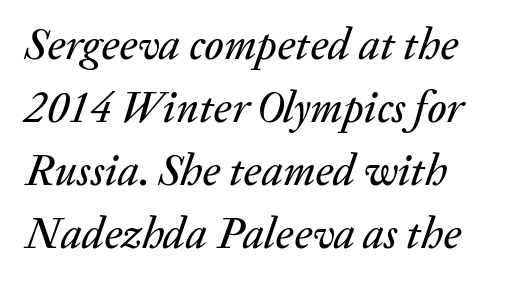
{"italic": "yes", "lean": "right", "slant_degrees": 20, "width": "normal", "stroke_contrast": "medium", "x_height": "medium", "monospaced": "no", "underline": "no", "align": "left", "line_spacing": "normal", "line_spacing_ratio": 1.43, "letter_spacing": "normal", "letter_spacing_em": 0.0, "glyph_px": 44}
